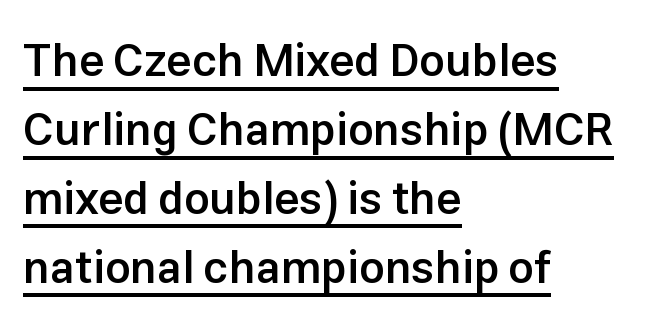
If you drew a ruler down the left edge, every line would touch it. Honestly, the letter spacing is just normal — you wouldn't notice it. This sample has the flowing, uneven cadence of proportional lettering. Notice how the stems are strictly vertical — no italics here. The rendering uses a semibold face; strokes are thickened but not to full bold. This sample carries an underscore along the baseline area.
